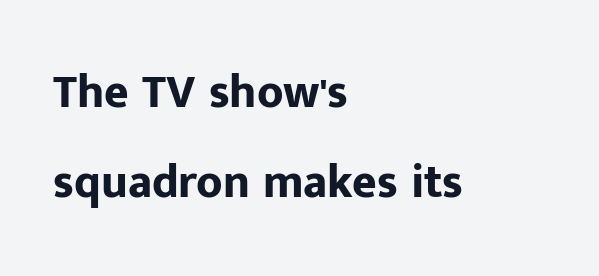
Notice how the stems are strictly vertical — no italics here. You could fit nearly another row in the gap between these rows. The space beneath each line is pristine and unruled. The rendering keeps characters at their native spacing.
